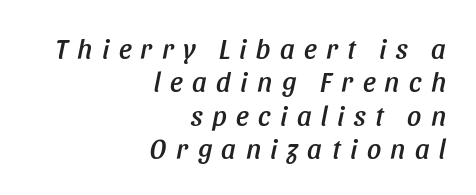
The image shows 28 px condensed type, italic (leaning right); set right-aligned, line spacing 1.19x, unusually wide letter spacing (+0.34 em), not underlined; low stroke contrast and a large x-height.
